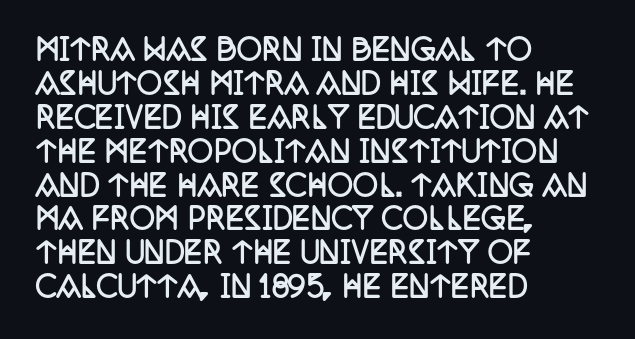
This sample uses an upright cut, with every glyph sitting square on the baseline. Students, this is bold: see how much ink each stroke carries. What stands out about the letter spacing? Nothing — it is the standard amount. Each line starts at the same left margin while the right side varies. No word sits above an underline.
